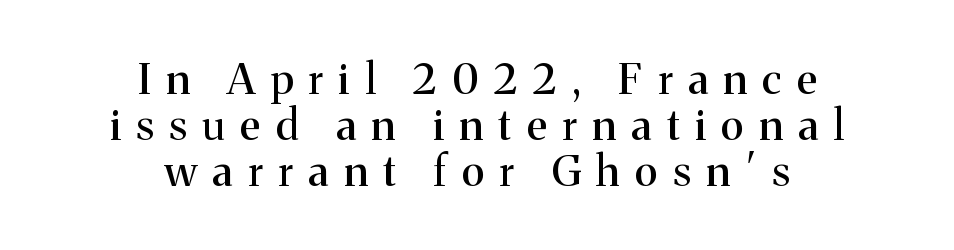
Q: Is the text italic (slanted)? A: No, it is upright.
Q: Is the typeface a serif or a sans-serif typeface? A: Serif.
Q: Is the text underlined? A: No.
Q: How is the paragraph aligned? A: Centered.
Q: Is the spacing between letters normal or unusually wide? A: Unusually wide.
Q: Is the spacing between lines tight, normal or loose? A: Tight.
Q: Width (condensed, normal, or wide)? A: Normal.
Q: Stroke contrast? A: Medium.
Q: x-height? A: Medium.
Q: Monospaced? A: No.
